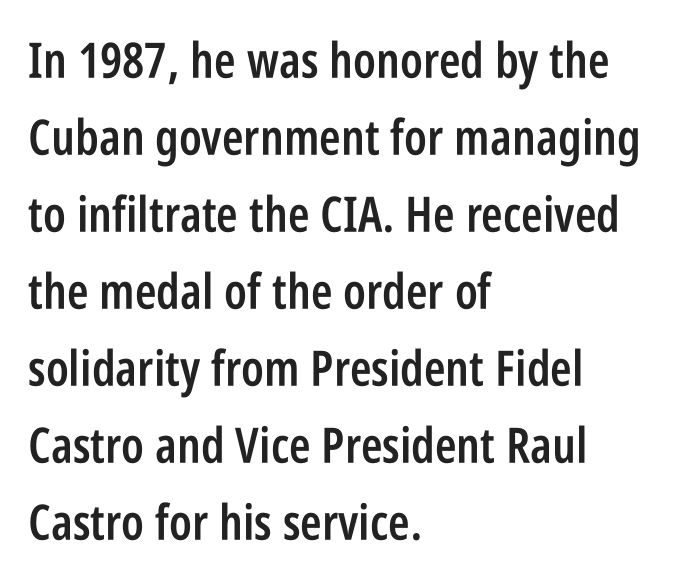
The passage shown stacks its lines at a standard gap. The letters sit at their default tracking, neither squeezed nor spread. The passage shown is typed in a proportional face where columns would drift. Note: no serifs on the glyphs. The lettering holds an erect, upright posture throughout.
